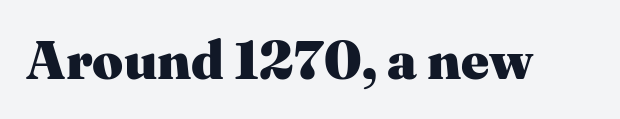
A typesetter would label this face a serif. Spacing between characters is what you'd get straight out of the box. You'd pick this weight for a headline — it's a proper bold. Is this a fixed-width face? No — the glyphs have proportional, varying widths. Unmarked baselines from the first word to the last. A typesetter would mark this as roman, not italic.
